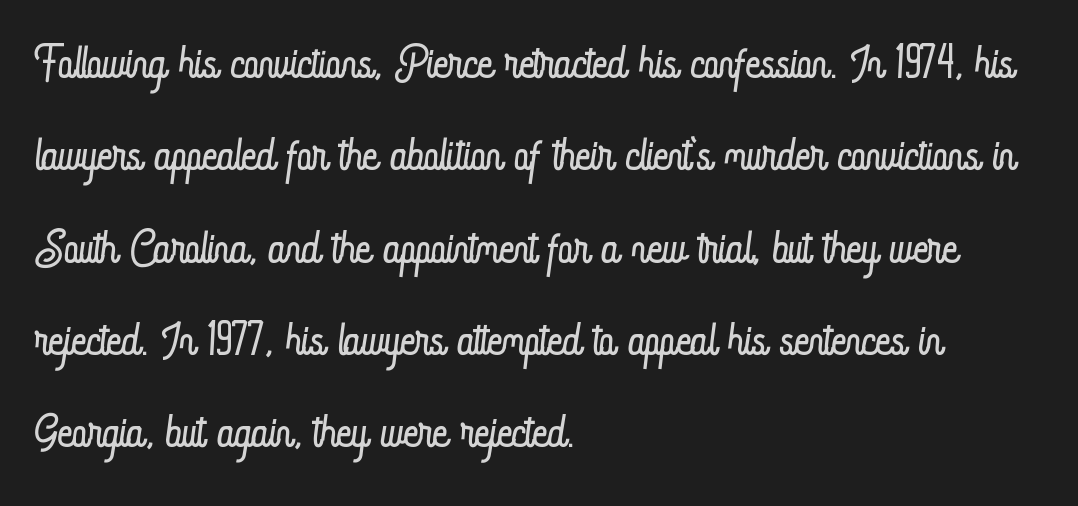
The image shows 65 px light, condensed type; set left-aligned, normal line spacing (1.42x), normal letter spacing, not underlined; low stroke contrast and a small x-height.
